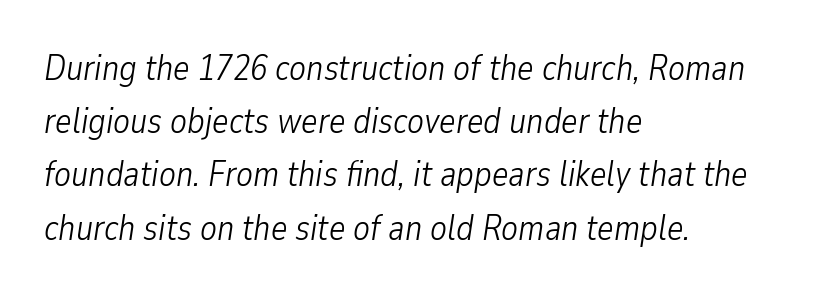
{"italic": "yes", "lean": "right", "slant_degrees": 9, "bold": "no", "weight": "light", "width": "condensed", "stroke_contrast": "low", "x_height": "medium", "monospaced": "no", "underline": "no", "align": "left", "line_spacing": "normal", "line_spacing_ratio": 1.52, "letter_spacing": "normal", "letter_spacing_em": 0.0, "glyph_px": 35}
